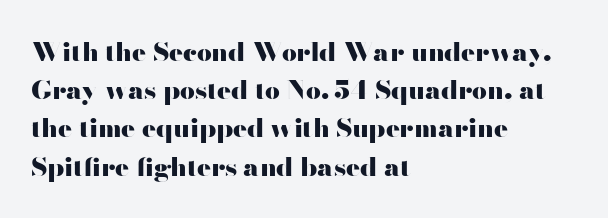
The image shows 26 px bold type, upright; set left-aligned, normal line spacing (1.47x), normal letter spacing, not underlined.
